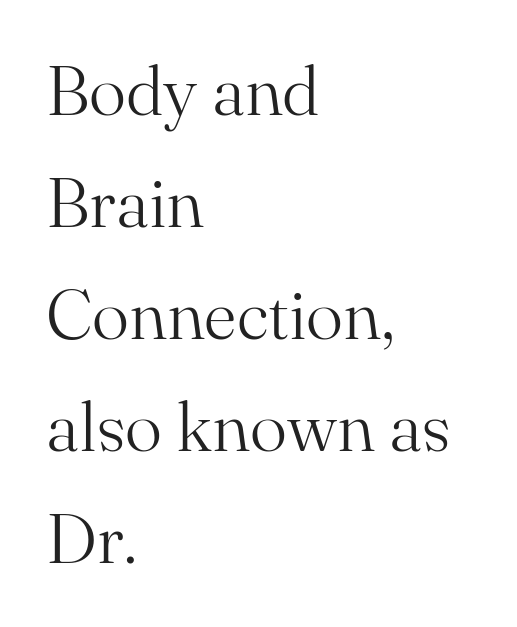
Q: Is the text bold? A: No.
Q: Is the text italic (slanted)? A: No, it is upright.
Q: Is the typeface a serif or a sans-serif typeface? A: Serif.
Q: Is the text underlined? A: No.
Q: How is the paragraph aligned? A: Left-aligned.
Q: Is the spacing between letters normal or unusually wide? A: Normal.
Q: Is the spacing between lines tight, normal or loose? A: Normal.
Q: Width (condensed, normal, or wide)? A: Normal.
Q: Stroke contrast? A: Medium.
Q: x-height? A: Small.
Q: Monospaced? A: No.
